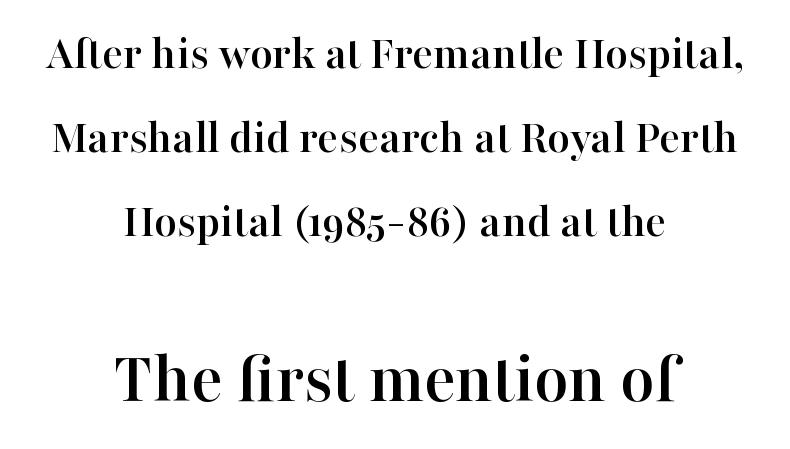
The image shows 74 px serif type, upright; set centered, line spacing 1.71x, normal letter spacing, not underlined; the second (bottom) block is 1.51x larger; high stroke contrast and a medium x-height.
